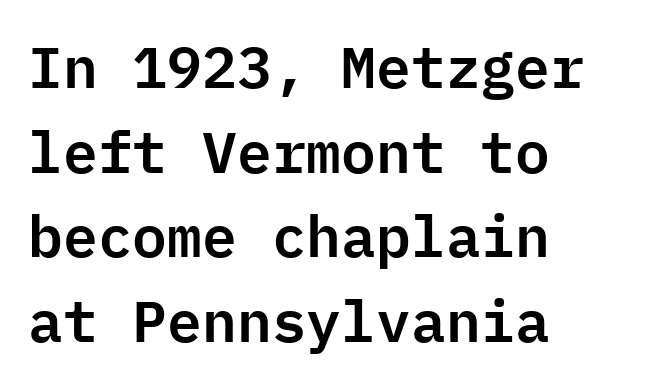
The image shows 58 px sans-serif type, upright, monospaced; set left-aligned, normal line spacing (1.46x), normal letter spacing, not underlined; low stroke contrast and a medium x-height.
